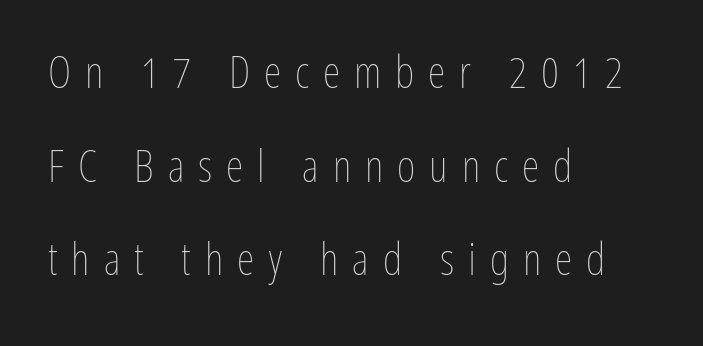
The image shows 45 px thin, condensed type, upright; set left-aligned, loose line spacing (2.08x), unusually wide letter spacing (+0.31 em), not underlined; low stroke contrast and a medium x-height.
